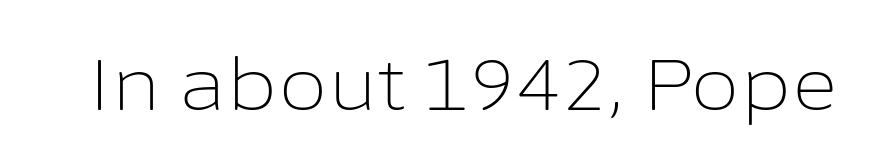
The image shows 72 px light sans-serif type, upright; set normal letter spacing, not underlined; low stroke contrast and a medium x-height.
